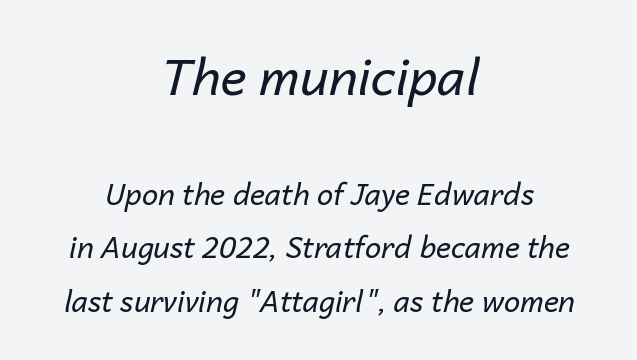
{"italic": "yes", "lean": "right", "slant_degrees": 14, "bold": "no", "weight": "regular", "width": "normal", "stroke_contrast": "low", "x_height": "medium", "monospaced": "no", "underline": "no", "align": "center", "line_spacing_ratio": 1.84, "letter_spacing": "normal", "letter_spacing_em": 0.0, "larger_block": "first", "size_ratio": 1.72, "glyph_px": 50}
